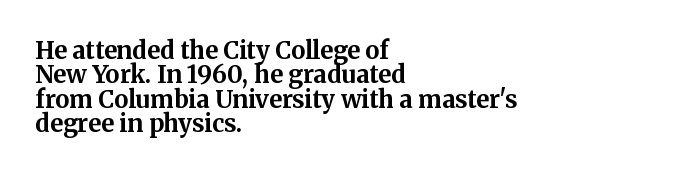
The characters look thick and weighty, a clear bold. Layout note: lines flush left. This is the regular roman posture of the typeface. Nobody drew a line under any word here.
